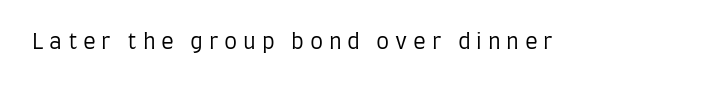
{"italic": "no", "bold": "no", "underline": "no", "letter_spacing": "wide", "letter_spacing_em": 0.27, "glyph_px": 21}
